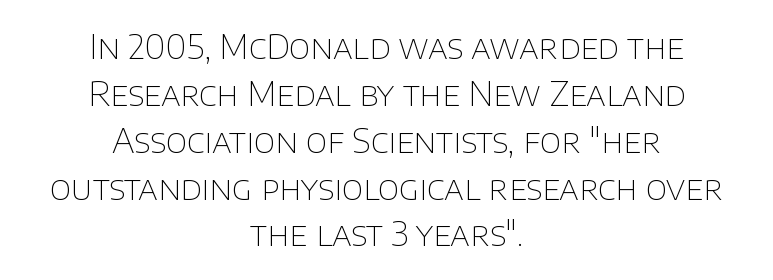
A centered setting, common on invitations and titles, is used for this passage. Reading down the column, the eye jumps a familiar distance to each next line. The passage shown is typeset with a sans-serif family. Is this a fixed-width face? No — the glyphs have proportional, varying widths.
